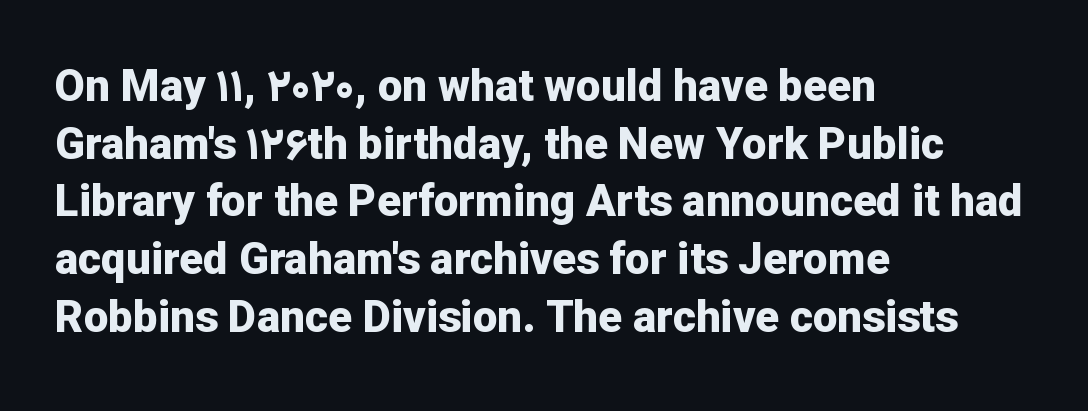
The lettering holds an erect, upright posture throughout. What stands out about the letter spacing? Nothing — it is the standard amount. The passage shown is typed in a proportional face where columns would drift. The strip under each line holds only bare page.
